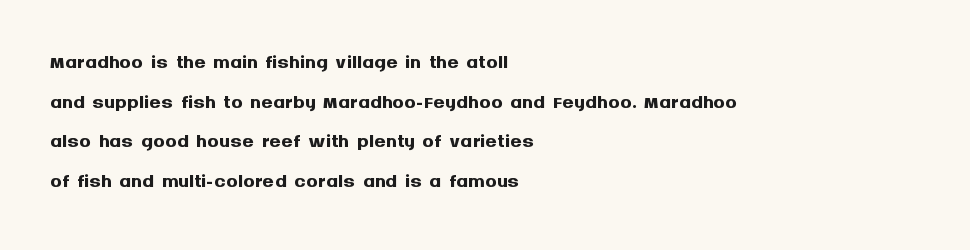
Typographic density is high because the face is bold. Looks like regular typesetting: each glyph gets only the width it needs. There is no visible air inserted between adjacent glyphs. Note: no serifs on the glyphs. Which margin do the lines hug? The left one — the right edge is uneven.
